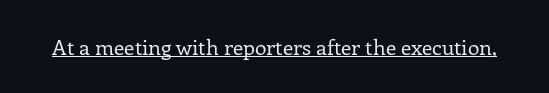
Q: Is the text bold? A: No.
Q: Is the text italic (slanted)? A: No, it is upright.
Q: Is the text underlined? A: Yes.
Q: Is the spacing between letters normal or unusually wide? A: Normal.
